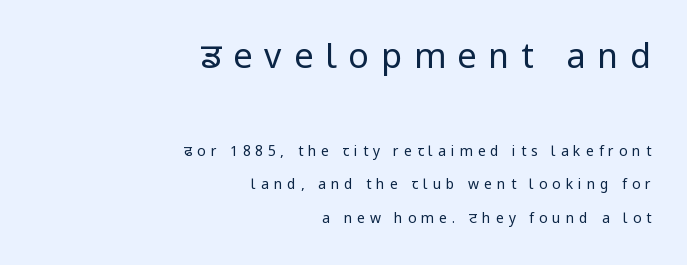
{"serif": "no", "italic": "no", "bold": "no", "weight": "regular", "width": "normal", "stroke_contrast": "low", "x_height": "medium", "monospaced": "no", "underline": "no", "align": "right", "line_spacing": "loose", "line_spacing_ratio": 2.36, "letter_spacing": "wide", "letter_spacing_em": 0.35, "larger_block": "first", "size_ratio": 2.43, "glyph_px": 34}
